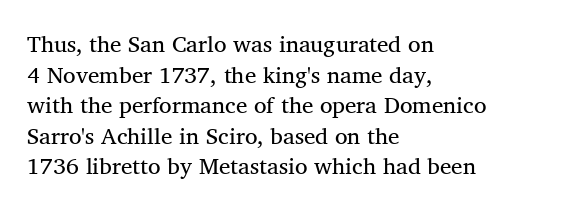
The image shows 23 px text type, upright; set left-aligned, normal line spacing (1.33x), normal letter spacing, not underlined.
